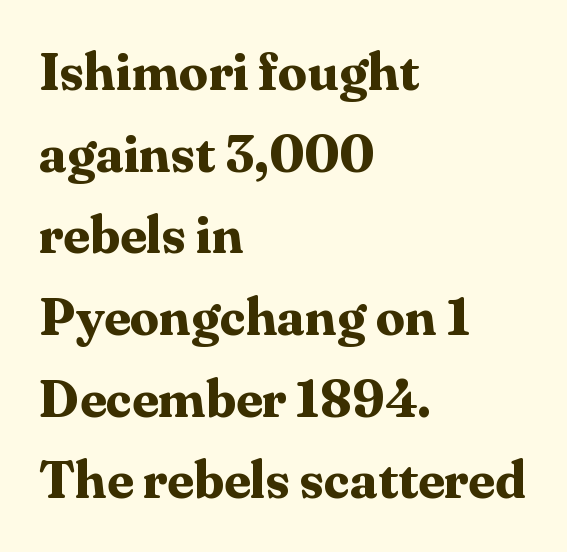
Q: Is the text bold? A: Yes.
Q: Is the text italic (slanted)? A: No, it is upright.
Q: Is the typeface a serif or a sans-serif typeface? A: Serif.
Q: Is the text underlined? A: No.
Q: How is the paragraph aligned? A: Left-aligned.
Q: Is the spacing between letters normal or unusually wide? A: Normal.
Q: Is the spacing between lines tight, normal or loose? A: Normal.
Q: Width (condensed, normal, or wide)? A: Normal.
Q: Stroke contrast? A: Medium.
Q: x-height? A: Medium.
Q: Monospaced? A: No.
